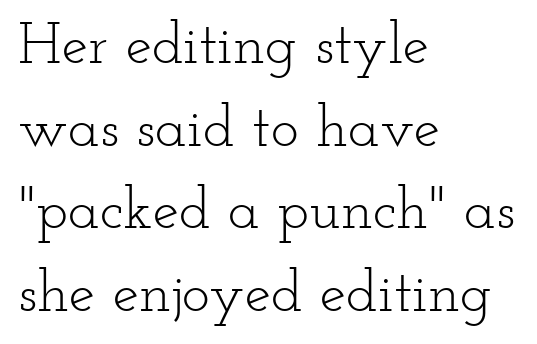
{"serif": "yes", "italic": "no", "bold": "no", "weight": "light", "width": "wide", "stroke_contrast": "low", "x_height": "small", "monospaced": "no", "underline": "no", "align": "left", "line_spacing": "normal", "line_spacing_ratio": 1.4, "letter_spacing": "normal", "letter_spacing_em": 0.0, "glyph_px": 59}
